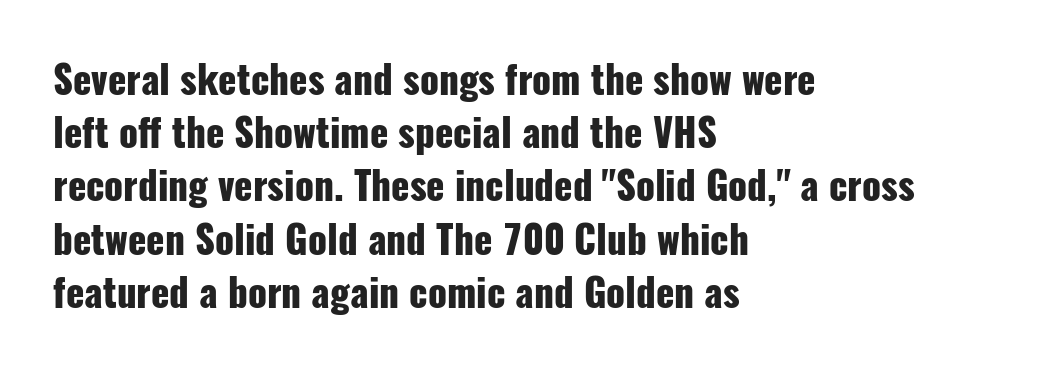
Q: Is the text bold? A: Yes.
Q: Is the text italic (slanted)? A: No, it is upright.
Q: Is the typeface a serif or a sans-serif typeface? A: Sans-serif.
Q: Is the text underlined? A: No.
Q: How is the paragraph aligned? A: Left-aligned.
Q: Is the spacing between letters normal or unusually wide? A: Normal.
Q: Is the spacing between lines tight, normal or loose? A: Normal.
Q: Width (condensed, normal, or wide)? A: Condensed.
Q: Stroke contrast? A: Low.
Q: x-height? A: Medium.
Q: Monospaced? A: No.
